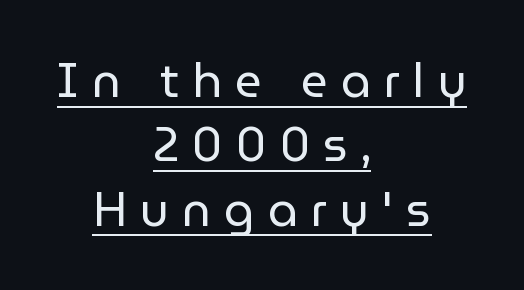
{"serif": "no", "italic": "no", "bold": "no", "weight": "regular", "width": "normal", "stroke_contrast": "low", "x_height": "medium", "monospaced": "no", "underline": "yes", "align": "center", "line_spacing": "normal", "line_spacing_ratio": 1.37, "letter_spacing": "wide", "letter_spacing_em": 0.28, "glyph_px": 47}
